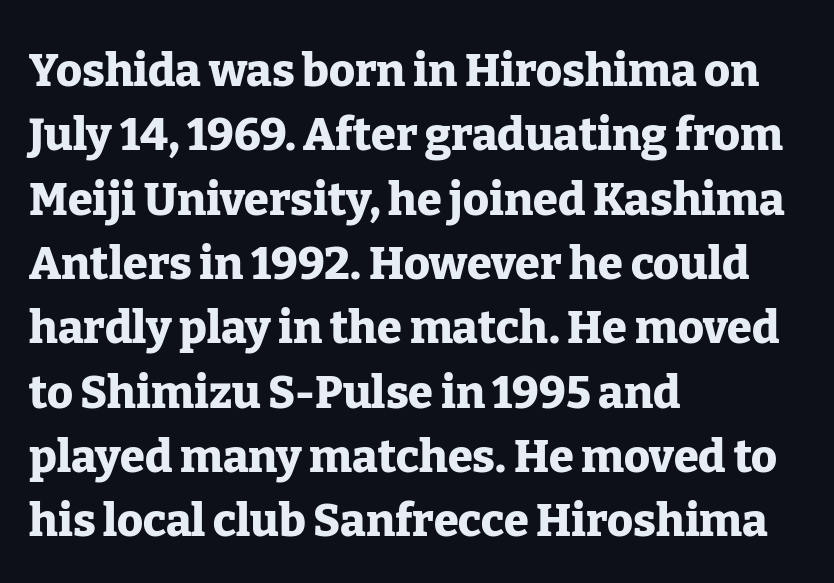
Short and long lines alike share a common starting point at left. The foot of each line stays bare and open. Each letter keeps its own natural width here, so spacing adapts to shape. Horizontal bands of white between lines are of average thickness. The line texture is even and compact thanks to regular tracking. The characters look thick and weighty, a clear bold.
